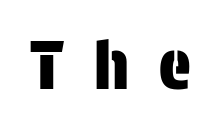
In terms of letterspacing, this is a distinctly airy, spread setting. Think of a printed novel: that variable character pitch is what you see here. This rendering employs a face without finishing strokes, i.e., a sans-serif. Quick note: underline off.
